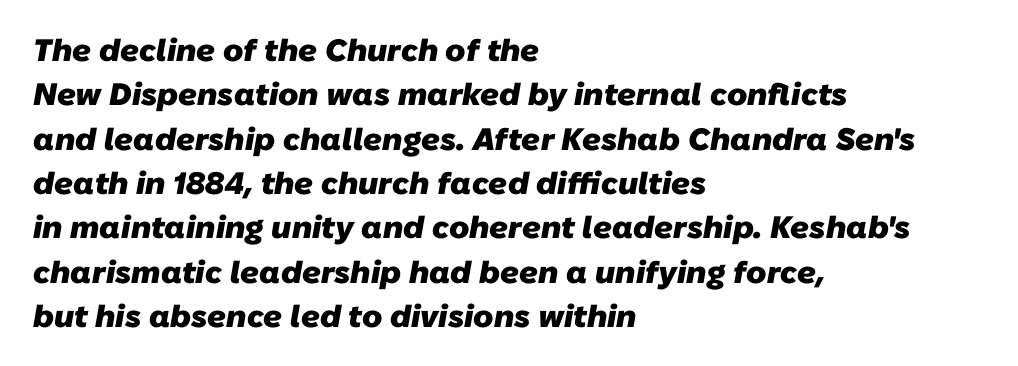
{"serif": "no", "bold": "yes", "weight": "heavy", "width": "normal", "stroke_contrast": "low", "x_height": "medium", "monospaced": "no", "underline": "no", "align": "left", "line_spacing": "normal", "line_spacing_ratio": 1.43, "letter_spacing": "normal", "letter_spacing_em": 0.0, "glyph_px": 31}
